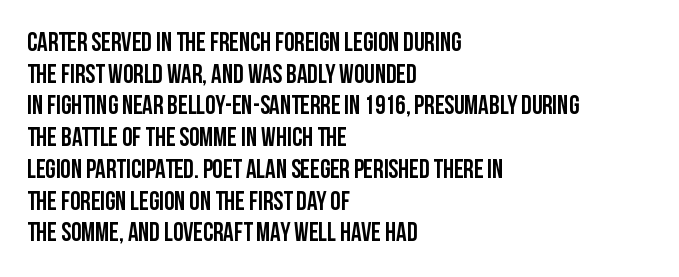
The image shows 26 px text type, upright; set left-aligned, line spacing 1.22x, normal letter spacing, not underlined.
